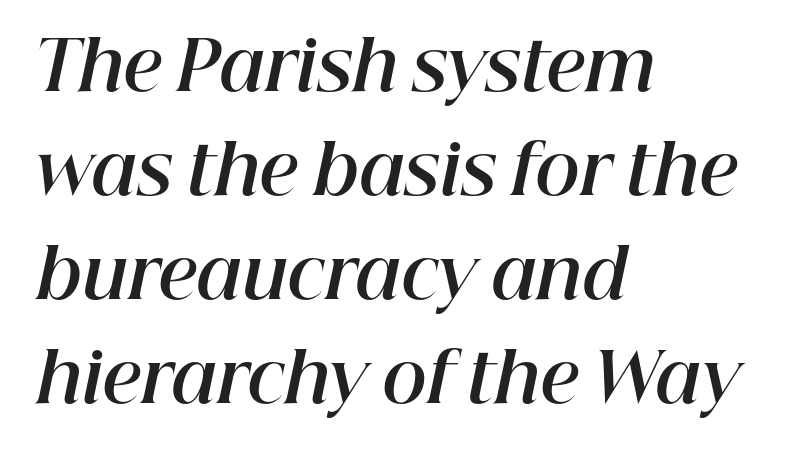
The image shows 68 px bold type, italic (leaning right); set left-aligned, normal line spacing (1.53x), normal letter spacing, not underlined; high stroke contrast and a medium x-height.
